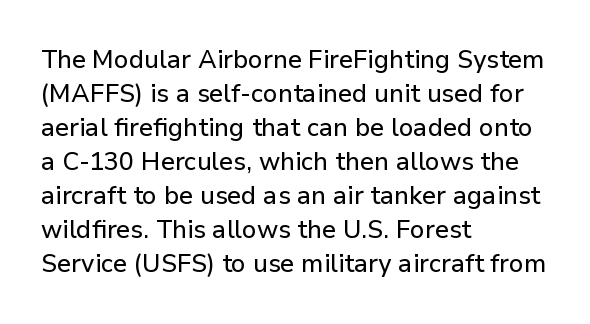
The image shows 26 px text type, upright; set left-aligned, normal line spacing (1.31x), normal letter spacing, not underlined.
